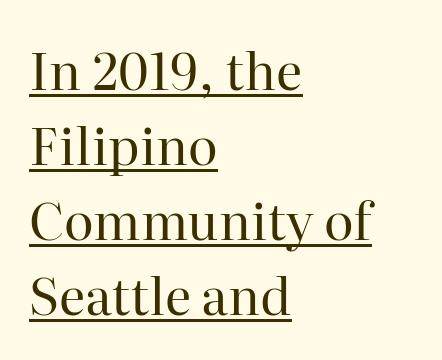
Q: Is the text bold? A: No.
Q: Is the text italic (slanted)? A: No, it is upright.
Q: Is the typeface a serif or a sans-serif typeface? A: Serif.
Q: Is the text underlined? A: Yes.
Q: How is the paragraph aligned? A: Left-aligned.
Q: Is the spacing between letters normal or unusually wide? A: Normal.
Q: Is the spacing between lines tight, normal or loose? A: Normal.
Q: Width (condensed, normal, or wide)? A: Normal.
Q: Stroke contrast? A: High.
Q: x-height? A: Medium.
Q: Monospaced? A: No.
